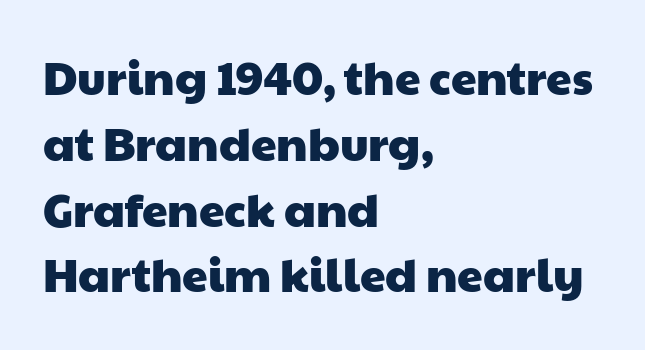
Q: Is the typeface a serif or a sans-serif typeface? A: Sans-serif.
Q: Is the text underlined? A: No.
Q: How is the paragraph aligned? A: Left-aligned.
Q: Is the spacing between letters normal or unusually wide? A: Normal.
Q: Is the spacing between lines tight, normal or loose? A: Normal.
Q: Width (condensed, normal, or wide)? A: Wide.
Q: Stroke contrast? A: Low.
Q: x-height? A: Medium.
Q: Monospaced? A: No.
